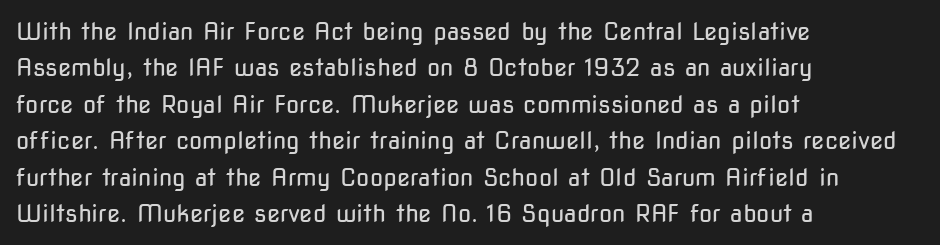
The foot of each line stays bare and open. These lines stack with their left ends in a neat column. Italic: no, the glyphs are upright roman. These lines sit exactly where default settings would place them.
